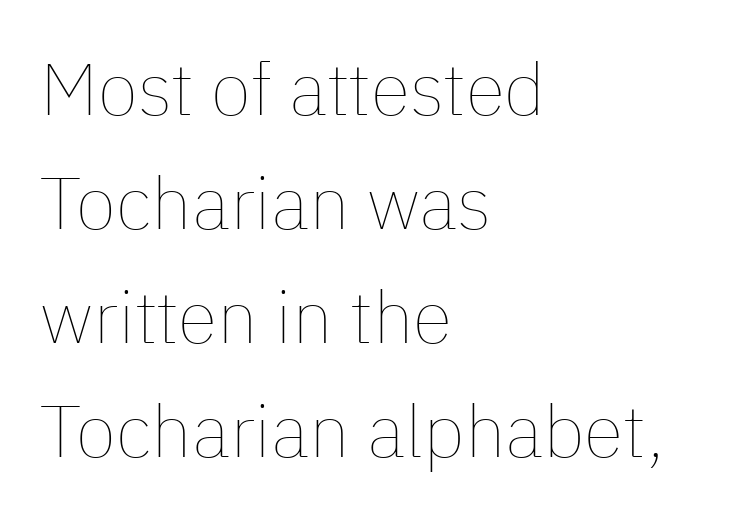
The image shows 73 px thin type, upright; set left-aligned, normal line spacing (1.56x), normal letter spacing, not underlined; low stroke contrast and a medium x-height.
